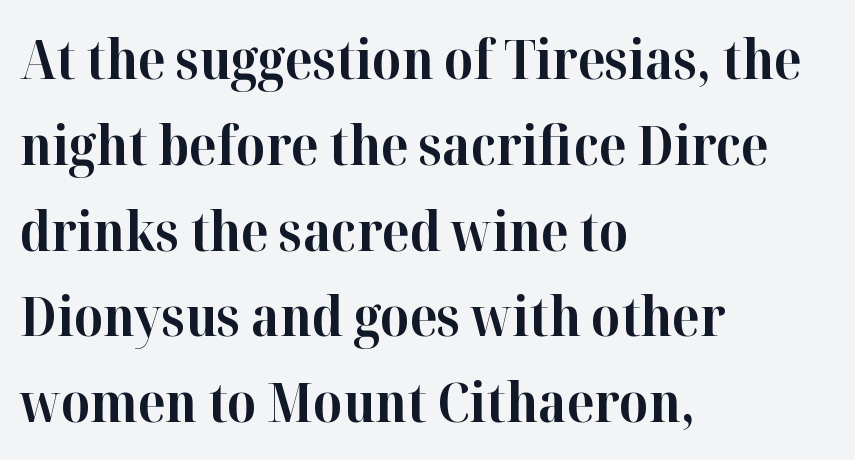
Quick note: not italic, upright. No extra tracking has been applied to these lines. Typographically, this falls in the serif category. Plain, unruled lines of type.
